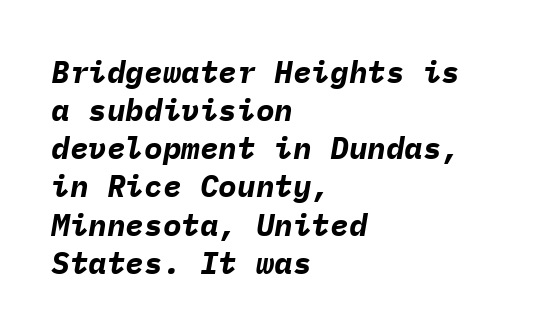
When letters slant like this, we call the style italic. Horizontally, the lines are justified to the leading edge only. Descenders are the only things crossing below the line. Notice how thick the strokes are: this is what a full bold looks like. Is the letter spacing exaggerated? No — it looks like the ordinary default.
